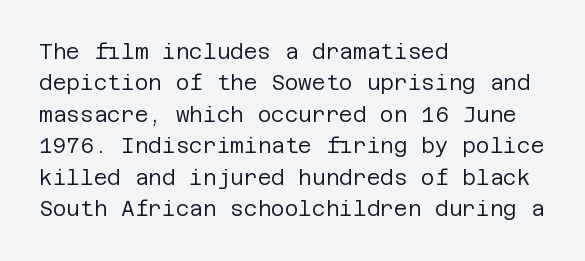
Each row of text sits above clean, open space. Italic? Not at all — the glyphs are vertical. Typeset ragged right — the left edge is the straight one. Each word holds together tightly as a unit, with standard inter-letter gaps. Interline gaps are of average width in this sample.
